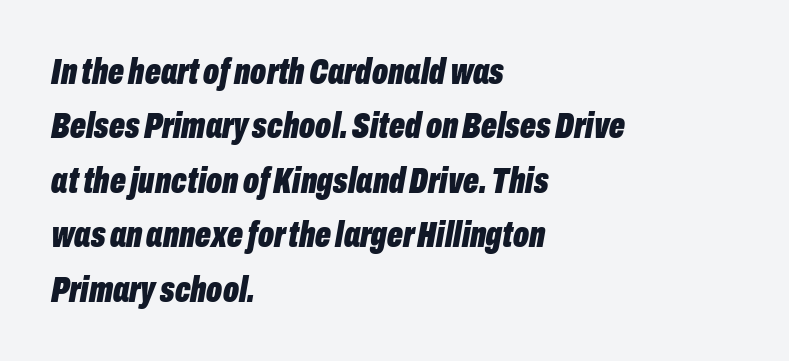
{"italic": "yes", "lean": "right", "slant_degrees": 10, "bold": "yes", "weight": "bold", "width": "condensed", "stroke_contrast": "low", "x_height": "medium", "monospaced": "no", "underline": "no", "align": "left", "line_spacing": "normal", "line_spacing_ratio": 1.47, "letter_spacing": "normal", "letter_spacing_em": 0.0, "glyph_px": 37}
